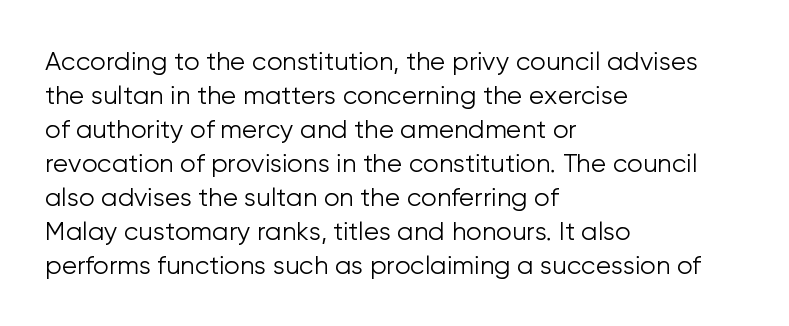
{"italic": "no", "bold": "no", "underline": "no", "align": "left", "line_spacing": "normal", "line_spacing_ratio": 1.36, "letter_spacing": "normal", "letter_spacing_em": 0.0, "glyph_px": 25}
